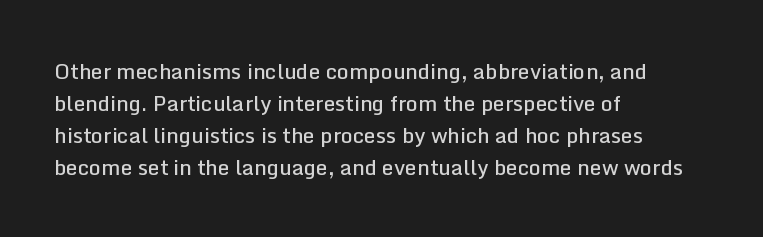
The image shows 21 px text type, upright; set left-aligned, normal line spacing (1.52x), normal letter spacing, not underlined.
